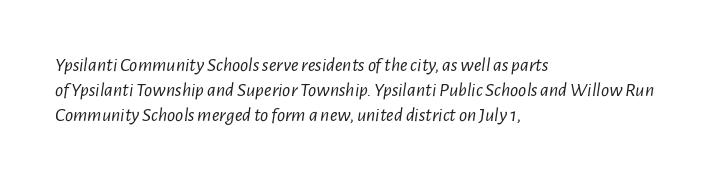
{"italic": "yes", "lean": "right", "slant_degrees": 7, "bold": "no", "underline": "no", "align": "left", "line_spacing": "normal", "line_spacing_ratio": 1.25, "letter_spacing": "normal", "letter_spacing_em": 0.0, "glyph_px": 20}
